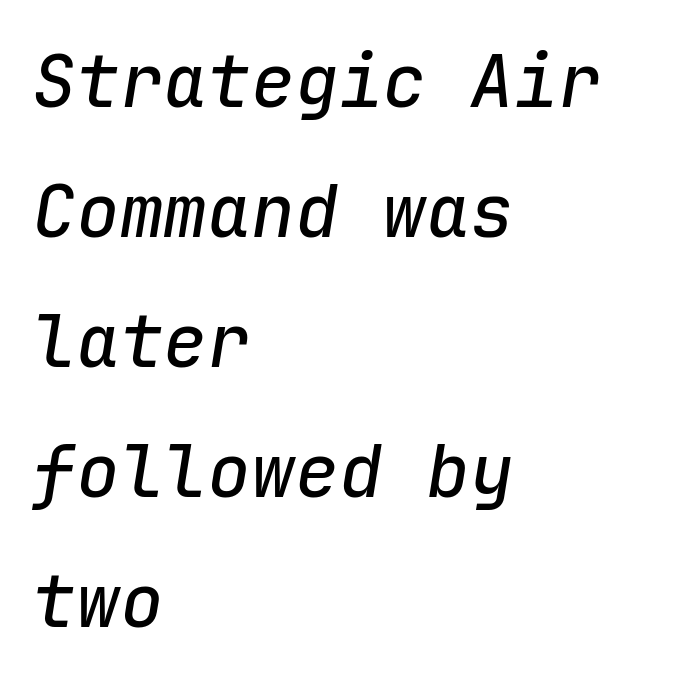
The gap between lines stays unmarked. Glyph-to-glyph distance matches everyday printed text. The rendering anchors every line to the left-hand side. This sample has the even, mechanical cadence of fixed-width lettering.
